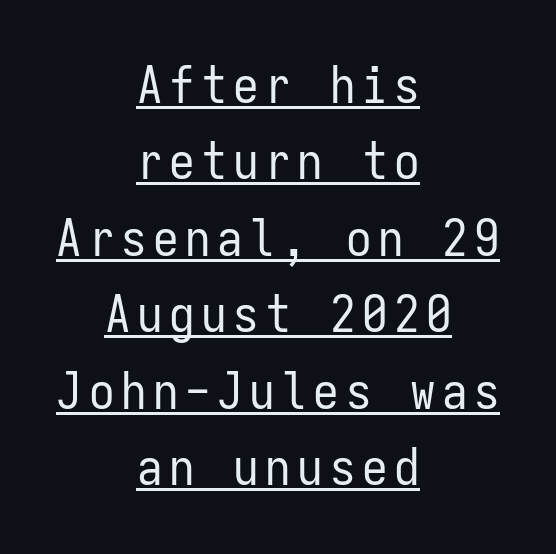
{"serif": "no", "italic": "no", "bold": "no", "weight": "regular", "width": "condensed", "stroke_contrast": "low", "x_height": "medium", "monospaced": "yes", "underline": "yes", "align": "center", "line_spacing": "normal", "line_spacing_ratio": 1.5, "glyph_px": 51}
